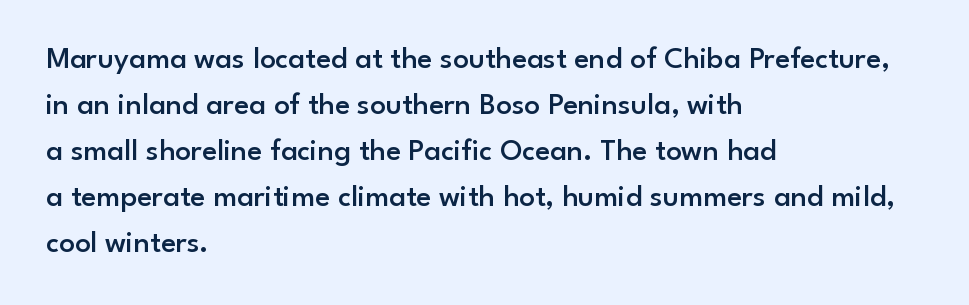
Note the varied advance widths — an 'i' is clearly narrower than an 'm'. The lines are quadded left. The leading is moderate, giving the passage an even texture. This sample uses plain, unmodified letter spacing. Vertical strokes here are truly vertical. Font category for this specimen: sans-serif.
